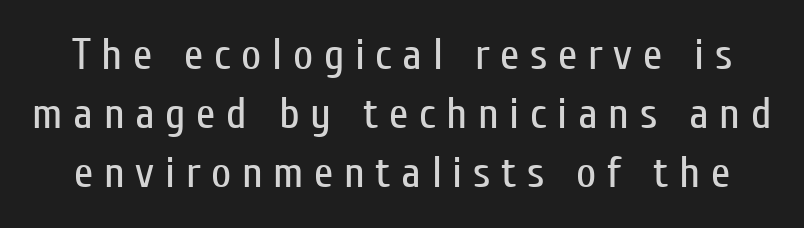
The image shows 44 px regular-weight, condensed sans-serif type, upright; set normal line spacing (1.34x), unusually wide letter spacing (+0.24 em), not underlined; low stroke contrast and a medium x-height.
